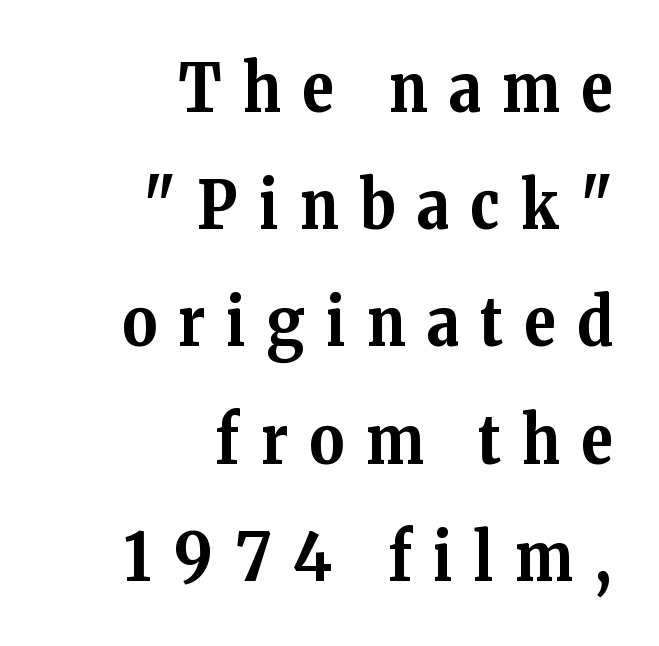
Only glyphs here, with clear space below each row. Does the lettering tilt? It doesn't — this is upright. These lines are rendered in a variable-pitch font. Spacing between characters has been opened up far beyond the box default. Every letter is thick-stroked: bold, no question.
